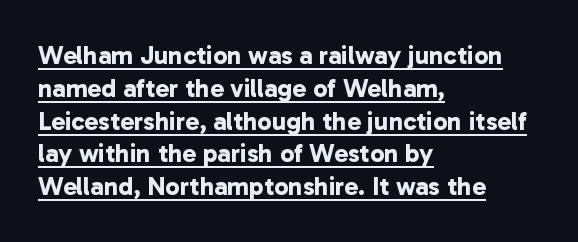
Q: Is the text bold? A: Yes.
Q: Is the text underlined? A: Yes.
Q: How is the paragraph aligned? A: Left-aligned.
Q: Is the spacing between letters normal or unusually wide? A: Normal.
Q: Is the spacing between lines tight, normal or loose? A: Normal.
